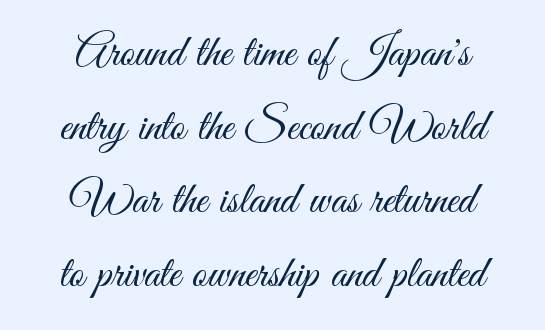
{"serif": "no", "bold": "no", "weight": "light", "width": "condensed", "stroke_contrast": "medium", "x_height": "small", "monospaced": "no", "underline": "no", "align": "center", "line_spacing": "normal", "line_spacing_ratio": 1.6, "letter_spacing": "normal", "letter_spacing_em": 0.0, "glyph_px": 46}
